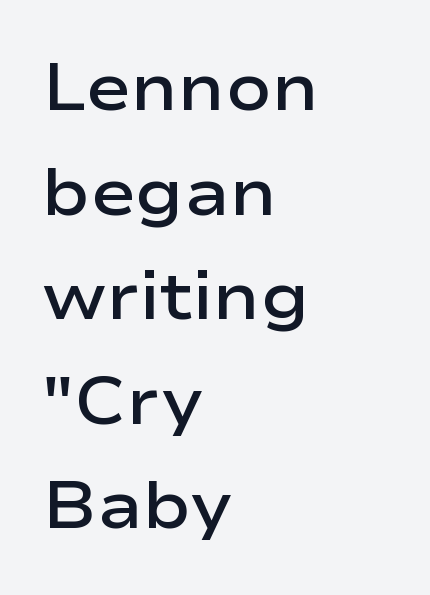
{"serif": "no", "italic": "no", "bold": "semi", "weight": "semibold", "width": "wide", "stroke_contrast": "low", "x_height": "medium", "monospaced": "no", "underline": "no", "align": "left", "line_spacing": "normal", "line_spacing_ratio": 1.56, "letter_spacing": "normal", "letter_spacing_em": 0.0, "glyph_px": 67}
